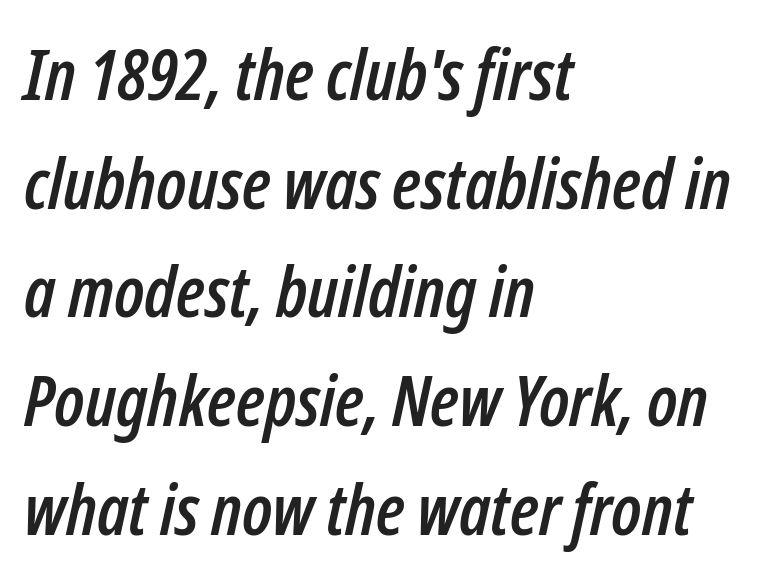
The image shows 71 px condensed type, italic (leaning right); set left-aligned, normal line spacing (1.53x), normal letter spacing, not underlined; low stroke contrast and a medium x-height.
